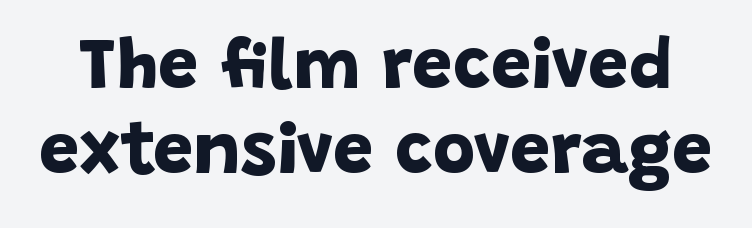
This sample uses plain, unmodified letter spacing. A clean baseline with only descenders dipping below it. This is heavy type, rendered in bold. To sum up the face: it is a sans, with no serifs.
